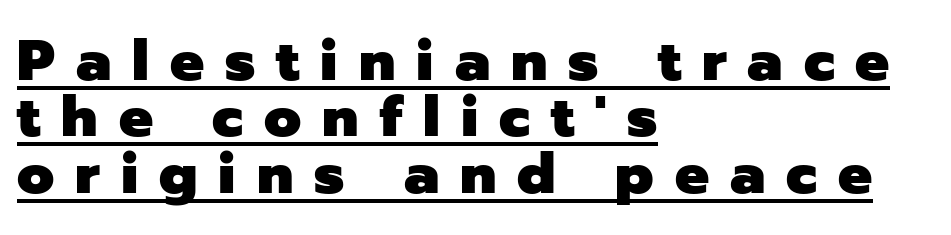
The image shows 57 px heavy sans-serif type, upright; set left-aligned, tight line spacing (0.99x), unusually wide letter spacing (+0.37 em), underlined; low stroke contrast and a medium x-height.
